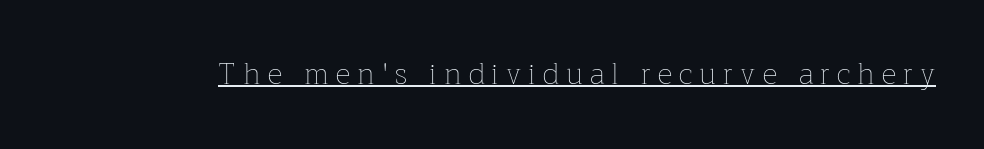
Style check: upright. The letterforms stand isolated, each surrounded by extra space. The characters are drawn with everyday or finer stroke widths. The string is rendered with underlining switched on. Do the characters align in a grid? No, the font is proportional.
